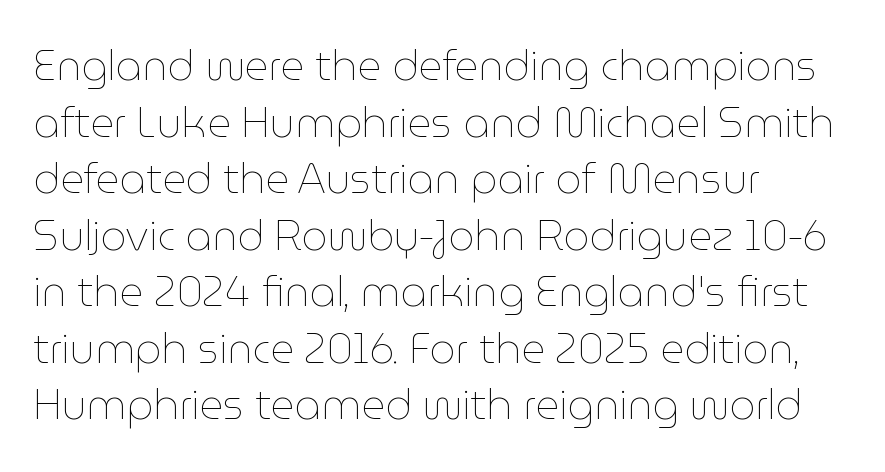
The rows are spaced the way most documents space them. Do the characters align in a grid? No, the font is proportional. The setting favours the left margin, as ordinary paragraphs usually do. The font is comparable to plain body text, perhaps lighter. Italic? Not at all — the glyphs are vertical.
